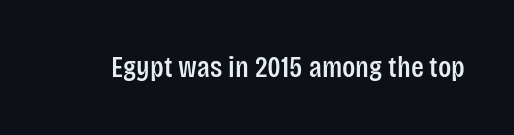
{"serif": "no", "italic": "no", "width": "condensed", "stroke_contrast": "low", "x_height": "large", "monospaced": "no", "underline": "no", "letter_spacing": "normal", "letter_spacing_em": 0.0, "glyph_px": 30}
